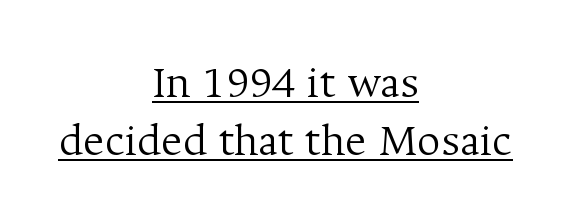
The image shows 46 px light serif type, upright; set centered, normal line spacing (1.26x), normal letter spacing, underlined; medium stroke contrast and a medium x-height.
